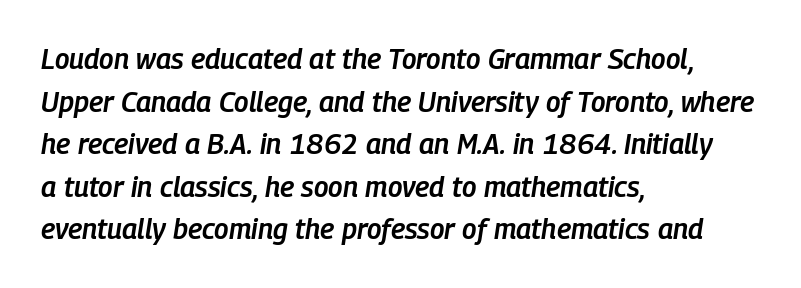
It's the slanting kind of type. How would I describe the line gaps? Plain and ordinary. How heavy is the stroke? Medium-heavy — a semibold, shy of bold. Unmarked baselines from the first word to the last.
